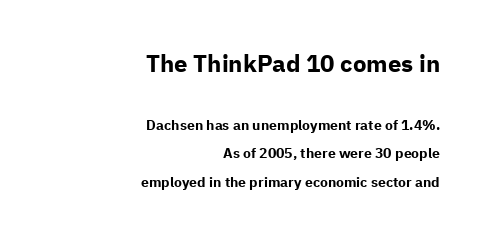
Size hierarchy here favors the leading block over the trailing one. Students, this is bold: see how much ink each stroke carries. A flush-right, rag-left setting is used for this passage. The vertical gap from one line to the next is large. There is no visible air inserted between adjacent glyphs.
